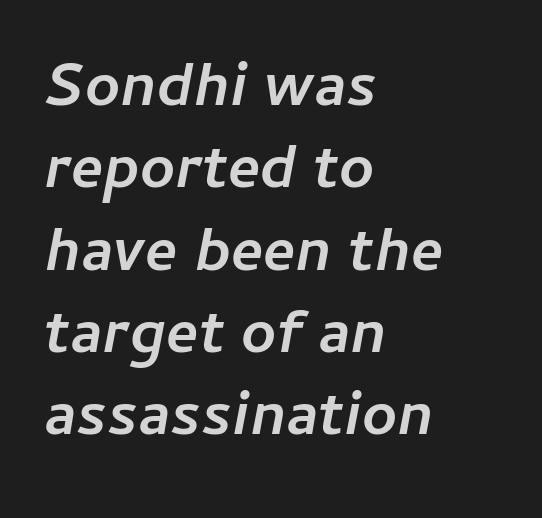
Words float on clear page, feet unadorned. This sample uses an oblique cut, with every glyph tilted off the vertical. This sample is left-justified, so line endings fall wherever the words run out. Do the characters align in a grid? No, the font is proportional. Honestly, the letter spacing is just normal — you wouldn't notice it.
